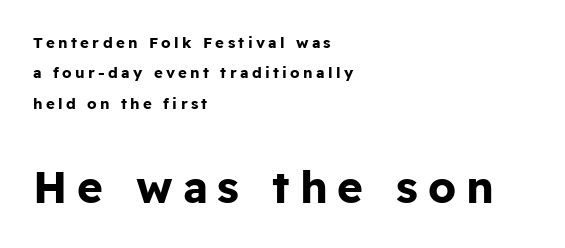
Q: Is the text bold? A: Yes.
Q: Is the text italic (slanted)? A: No, it is upright.
Q: Is the typeface a serif or a sans-serif typeface? A: Sans-serif.
Q: Is the text underlined? A: No.
Q: How is the paragraph aligned? A: Left-aligned.
Q: Is the spacing between letters normal or unusually wide? A: Unusually wide.
Q: Is the spacing between lines tight, normal or loose? A: Loose.
Q: Which block of text is set in a larger size, the first (top) or the second (bottom)? A: The second (bottom) one.
Q: Width (condensed, normal, or wide)? A: Normal.
Q: Stroke contrast? A: Low.
Q: x-height? A: Medium.
Q: Monospaced? A: No.
